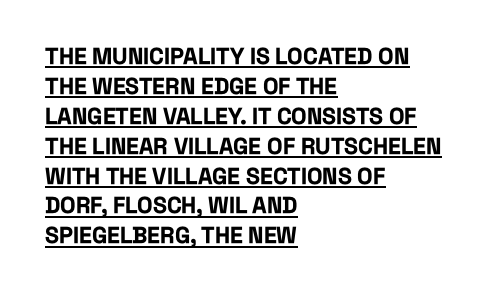
Q: Is the text bold? A: Yes.
Q: Is the text italic (slanted)? A: No, it is upright.
Q: Is the text underlined? A: Yes.
Q: How is the paragraph aligned? A: Left-aligned.
Q: Is the spacing between letters normal or unusually wide? A: Normal.
Q: Is the spacing between lines tight, normal or loose? A: Normal.
